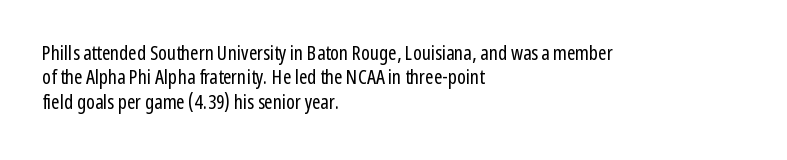
{"italic": "no", "bold": "no", "underline": "no", "align": "left", "line_spacing_ratio": 1.22, "letter_spacing": "normal", "letter_spacing_em": 0.0, "glyph_px": 20}
